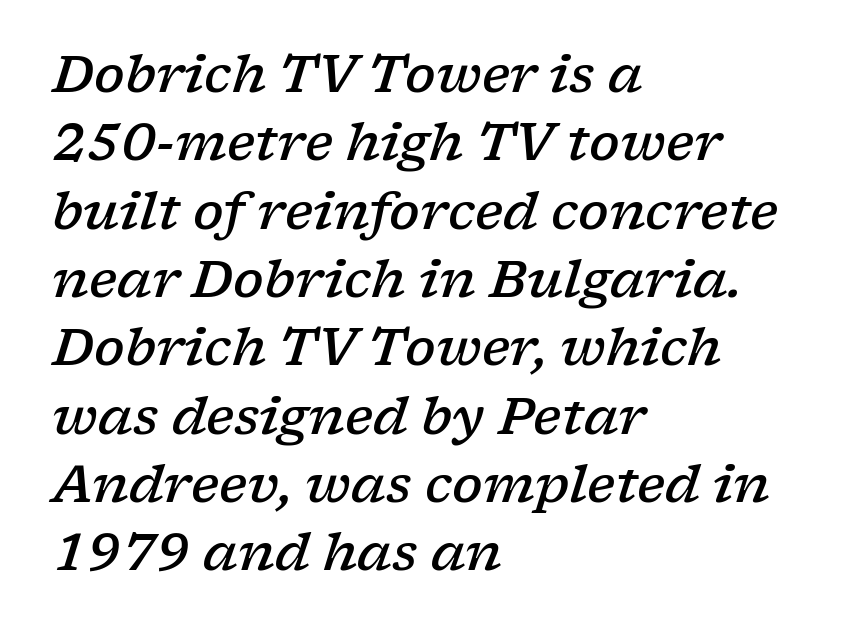
The image shows 51 px semibold, wide serif type, italic (leaning right); set left-aligned, normal line spacing (1.34x), normal letter spacing, not underlined; low stroke contrast and a medium x-height.
